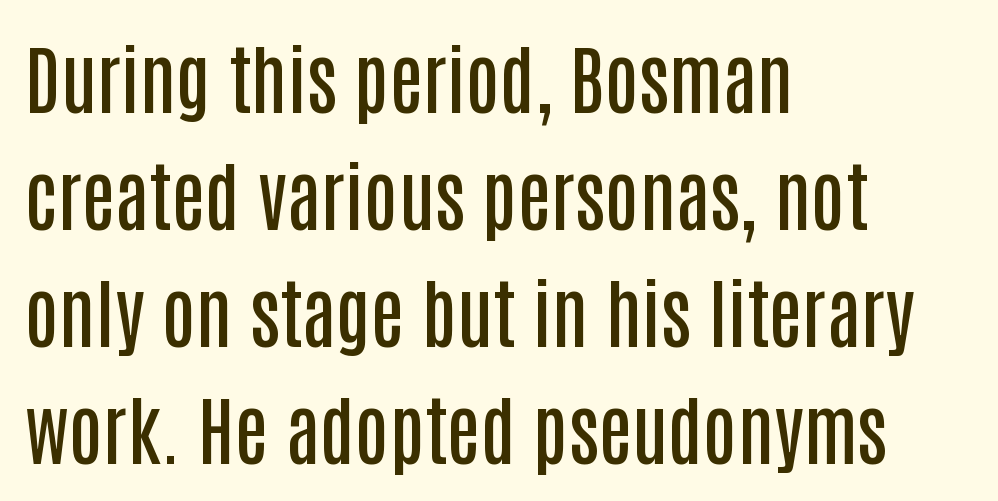
The image shows 76 px semibold, condensed sans-serif type, upright; set left-aligned, normal line spacing (1.54x), normal letter spacing, not underlined; low stroke contrast and a large x-height.
